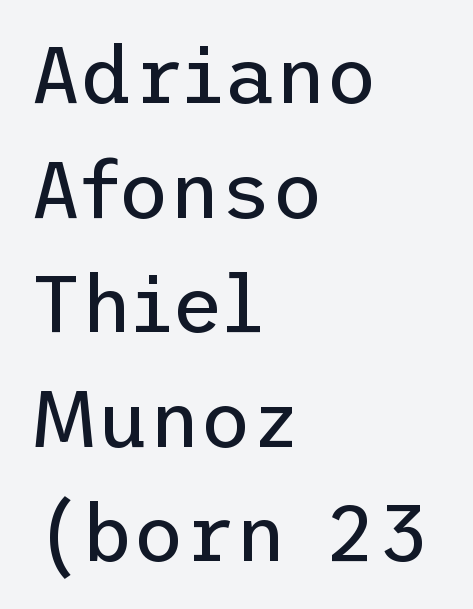
The area under the type is left untouched. Vertically, the passage feels balanced, rows spaced as you'd expect. The letters sit at their default tracking, neither squeezed nor spread. These glyphs show unthickened strokes, regular width or finer. The rendering anchors every line to the left-hand side. A typesetter would mark this as roman, not italic.
